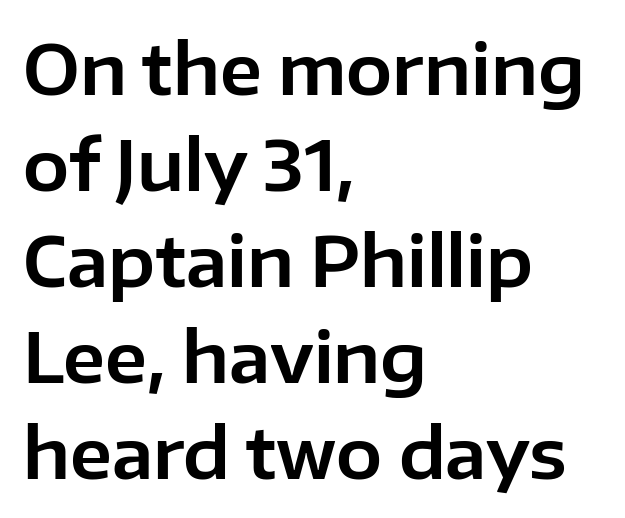
Q: Is the text italic (slanted)? A: No, it is upright.
Q: Is the typeface a serif or a sans-serif typeface? A: Sans-serif.
Q: Is the text underlined? A: No.
Q: How is the paragraph aligned? A: Left-aligned.
Q: Is the spacing between letters normal or unusually wide? A: Normal.
Q: Is the spacing between lines tight, normal or loose? A: Normal.
Q: Width (condensed, normal, or wide)? A: Normal.
Q: Stroke contrast? A: Low.
Q: x-height? A: Medium.
Q: Monospaced? A: No.
